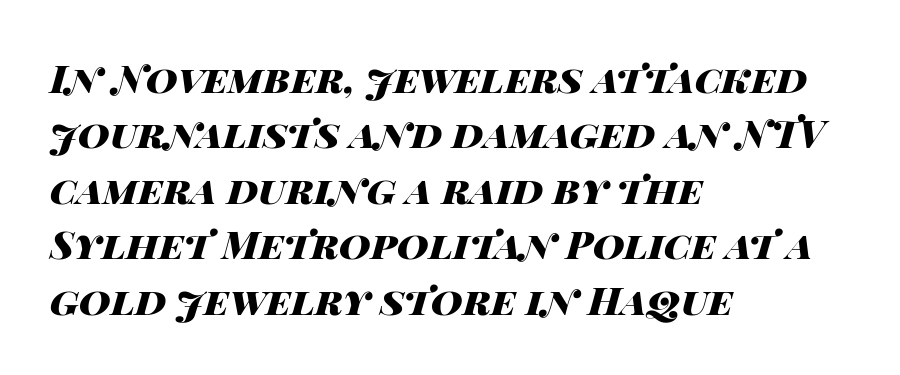
Character widths vary here, with narrow letters taking less room than wide ones. Tracking value appears to be zero — textbook default spacing. Summary of vertical rhythm: regular, with standard interline spacing. The rendering anchors every line to the left-hand side.
